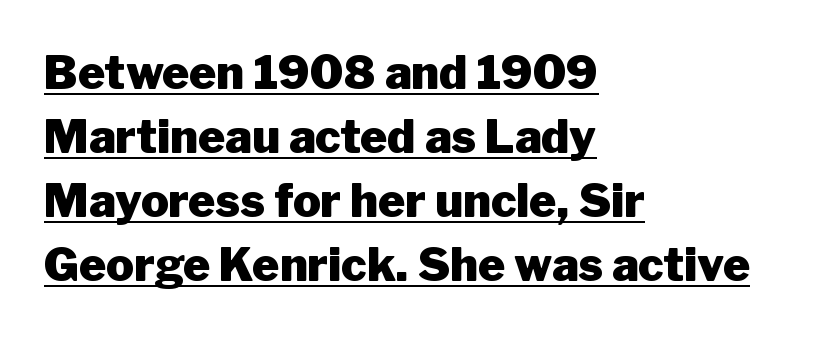
The image shows 46 px heavy sans-serif type, upright; set left-aligned, normal line spacing (1.39x), normal letter spacing, underlined; low stroke contrast and a medium x-height.
